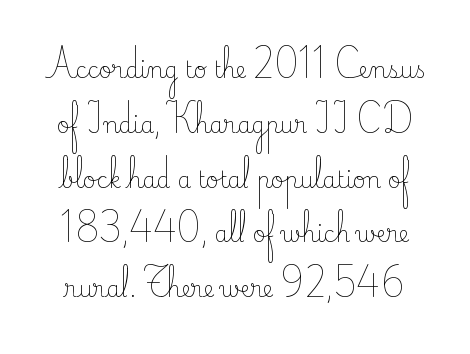
{"italic": "no", "bold": "no", "underline": "no", "line_spacing": "loose", "line_spacing_ratio": 2.49, "letter_spacing": "normal", "letter_spacing_em": 0.0, "glyph_px": 22}
